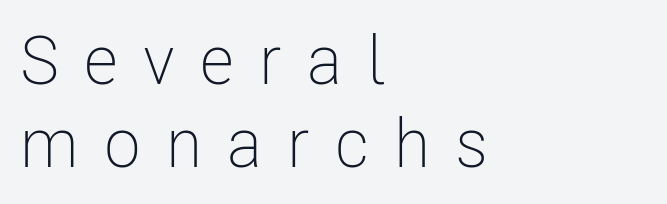
The image shows 68 px light, condensed sans-serif type, upright; set left-aligned, line spacing 1.22x, unusually wide letter spacing (+0.37 em), not underlined; low stroke contrast and a medium x-height.
